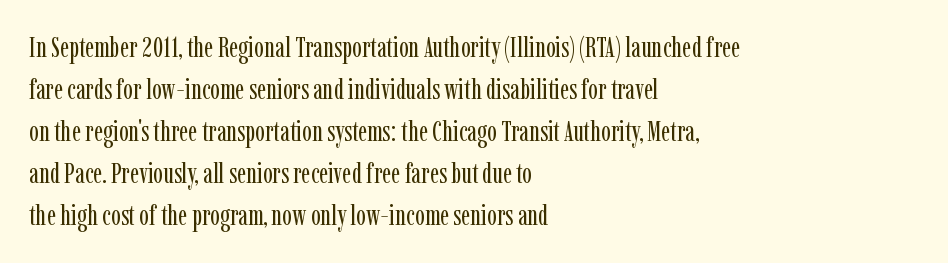
Do the characters align in a grid? No, the font is proportional. Do the letters lean? They stand straight. Regarding serifs, this sample has them. A typesetter would call this zero additional tracking. Lines of text with bare space underneath. Stems and bowls with no extra thickness — not bold.
